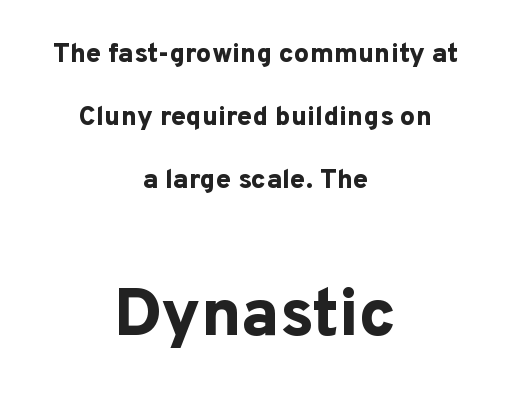
{"serif": "no", "italic": "no", "bold": "yes", "weight": "bold", "width": "normal", "stroke_contrast": "low", "x_height": "medium", "monospaced": "no", "underline": "no", "align": "center", "line_spacing": "loose", "line_spacing_ratio": 2.34, "letter_spacing": "normal", "letter_spacing_em": 0.0, "larger_block": "second", "size_ratio": 2.48, "glyph_px": 67}
